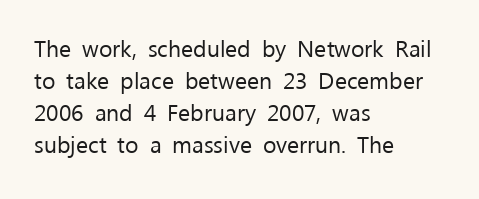
Caption: standard tracking, unaltered. Does the leading feel generous? No, just average. The lines are quadded left. Check the space under the baseline: it is left empty.
